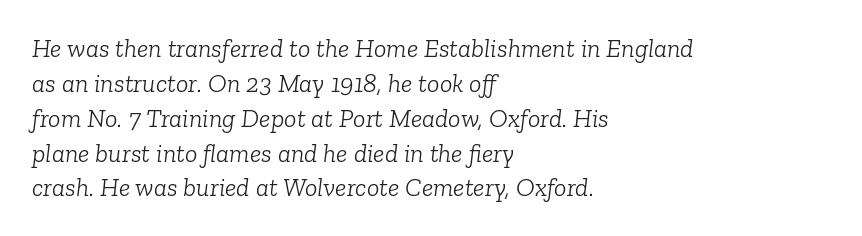
The image shows 26 px text type, italic (leaning right); set left-aligned, normal line spacing (1.34x), normal letter spacing, not underlined.
